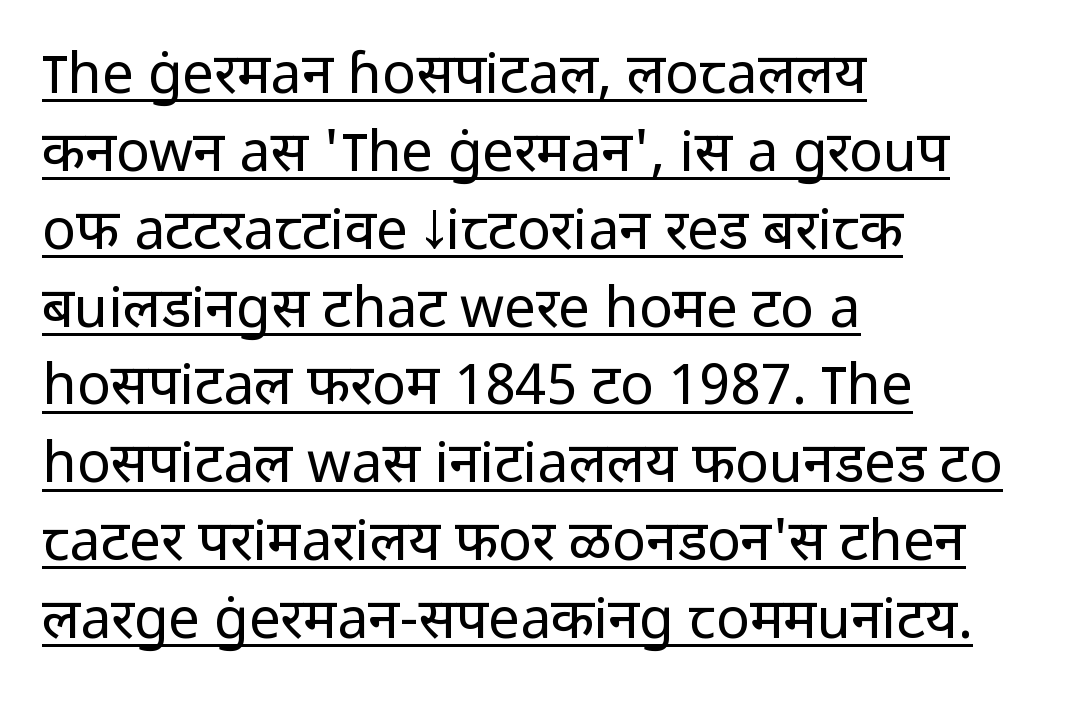
Q: Is the text bold? A: No.
Q: Is the text italic (slanted)? A: No, it is upright.
Q: Is the typeface a serif or a sans-serif typeface? A: Sans-serif.
Q: Is the text underlined? A: Yes.
Q: How is the paragraph aligned? A: Left-aligned.
Q: Is the spacing between letters normal or unusually wide? A: Normal.
Q: Is the spacing between lines tight, normal or loose? A: Normal.
Q: Width (condensed, normal, or wide)? A: Normal.
Q: Stroke contrast? A: Low.
Q: x-height? A: Medium.
Q: Monospaced? A: No.
